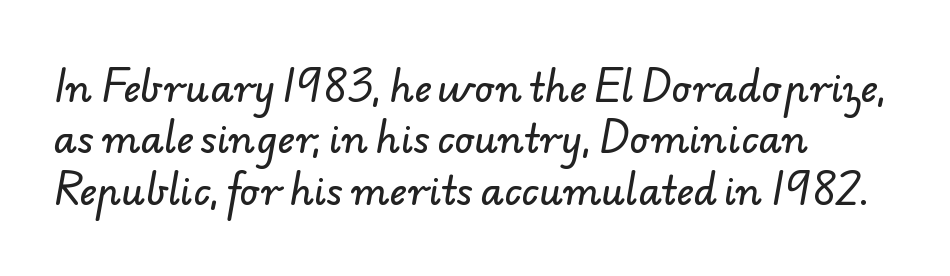
{"serif": "no", "width": "normal", "stroke_contrast": "low", "x_height": "small", "monospaced": "no", "underline": "no", "align": "left", "line_spacing": "normal", "line_spacing_ratio": 1.35, "letter_spacing": "normal", "letter_spacing_em": 0.0, "glyph_px": 38}
